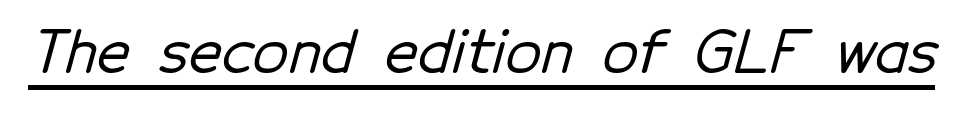
The image shows 58 px sans-serif type; set normal letter spacing, underlined; low stroke contrast and a medium x-height.
